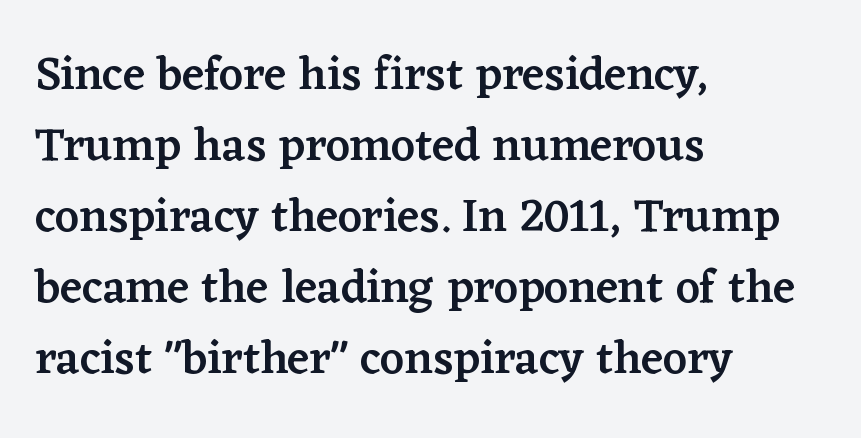
{"serif": "yes", "italic": "no", "bold": "semi", "weight": "semibold", "width": "normal", "stroke_contrast": "low", "x_height": "medium", "monospaced": "no", "underline": "no", "align": "left", "line_spacing": "normal", "line_spacing_ratio": 1.51, "letter_spacing": "normal", "letter_spacing_em": 0.0, "glyph_px": 47}
